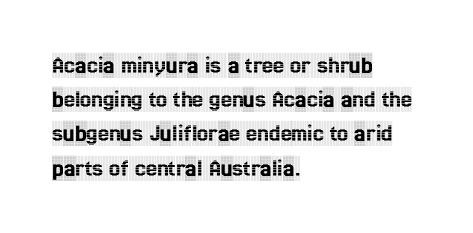
{"italic": "no", "underline": "no", "align": "left", "line_spacing": "normal", "line_spacing_ratio": 1.37, "letter_spacing": "normal", "letter_spacing_em": 0.0, "glyph_px": 25}
